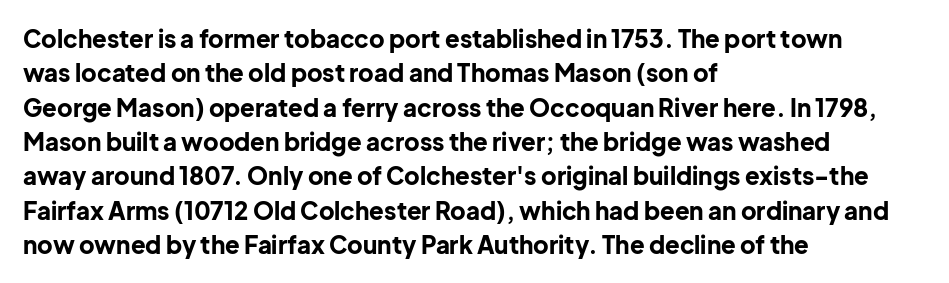
Q: Is the text bold? A: Yes.
Q: Is the text italic (slanted)? A: No, it is upright.
Q: Is the text underlined? A: No.
Q: How is the paragraph aligned? A: Left-aligned.
Q: Is the spacing between letters normal or unusually wide? A: Normal.
Q: Is the spacing between lines tight, normal or loose? A: Normal.
